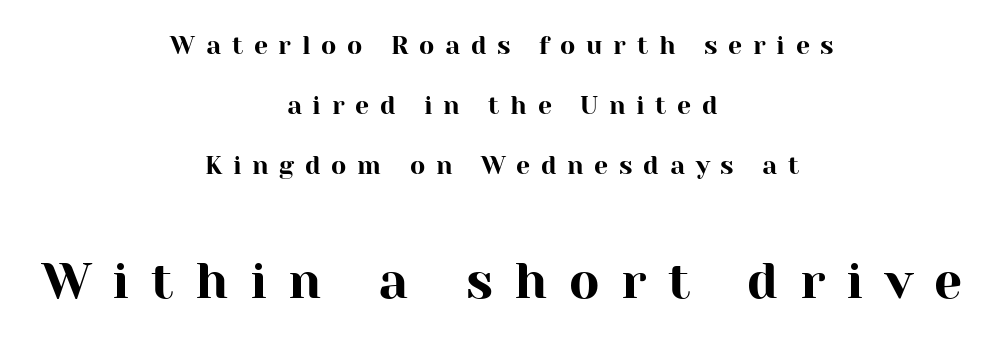
The strip under each line holds only bare page. The face used here is rendered with a markedly widened letterfit. Character size in the trailing block exceeds that of the leading block. The lettering holds an erect, upright posture throughout. Here the designer chose a conventional face with non-uniform glyph widths.
